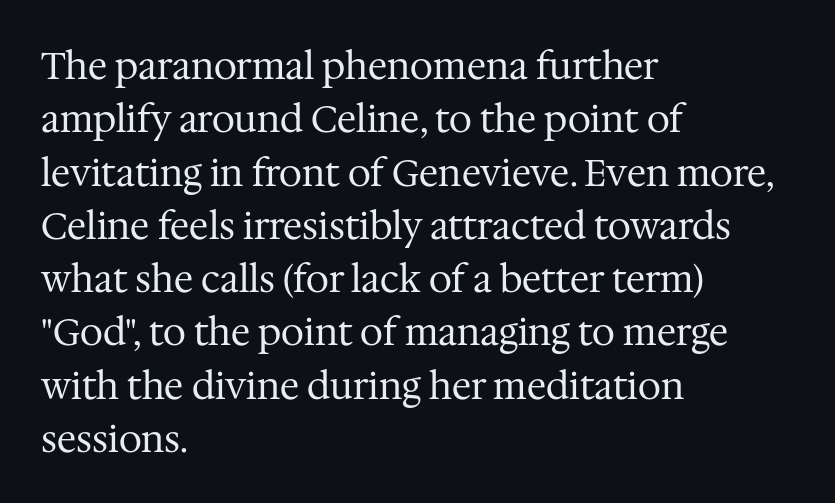
The image shows 37 px regular-weight serif type, upright; set left-aligned, normal line spacing (1.44x), normal letter spacing, not underlined; medium stroke contrast and a medium x-height.
